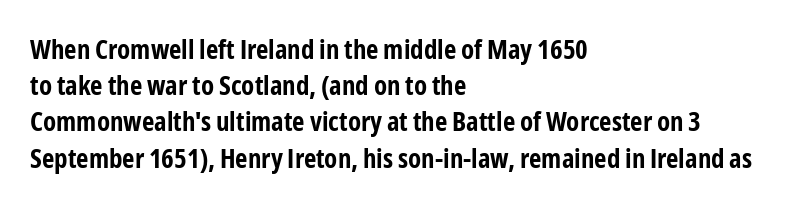
The image shows 27 px bold type, upright; set left-aligned, normal line spacing (1.34x), normal letter spacing, not underlined.
